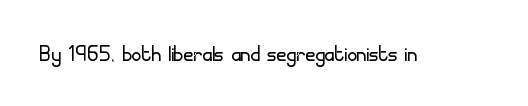
Q: Is the text bold? A: No.
Q: Is the text italic (slanted)? A: No, it is upright.
Q: Is the text underlined? A: No.
Q: Is the spacing between letters normal or unusually wide? A: Normal.
